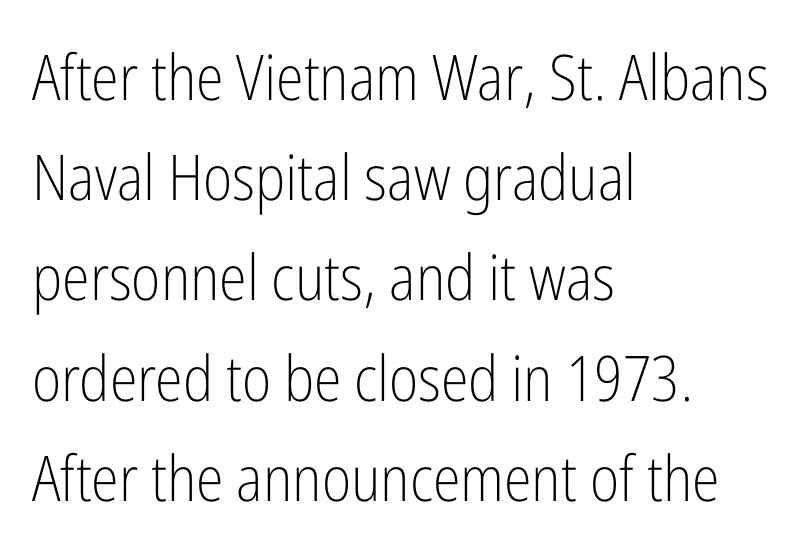
A bare baseline throughout the passage. The weight tops out at a normal text grade. No feet cap the strokes, marking this as sans-serif type. In terms of leading, this rendering sits right in the middle. The letters advance in unequal steps, a hallmark of proportional type. Notice how the passage keeps a crisp vertical edge on the left only.
